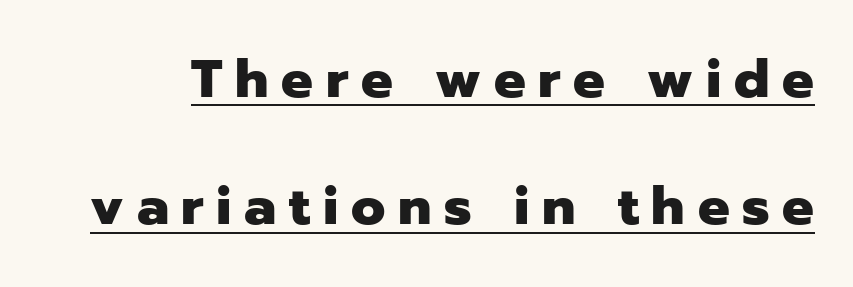
The image shows 53 px heavy sans-serif type, upright; set loose line spacing (2.4x), unusually wide letter spacing (+0.24 em), underlined; low stroke contrast and a medium x-height.
